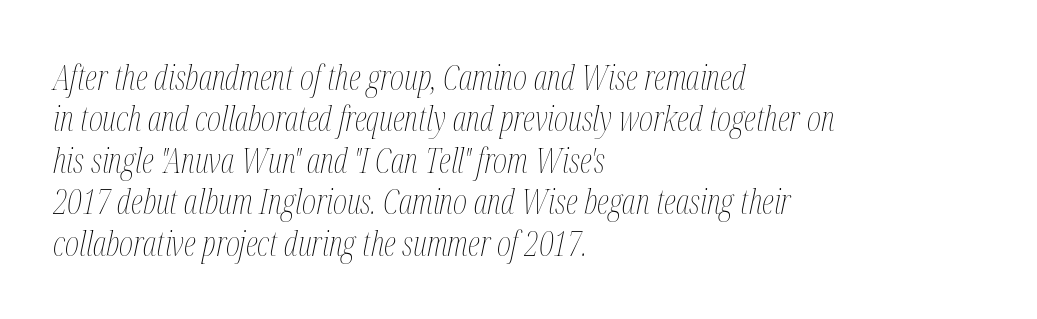
The image shows 34 px thin, condensed type, italic (leaning right); set left-aligned, line spacing 1.22x, normal letter spacing, not underlined; medium stroke contrast and a medium x-height.
